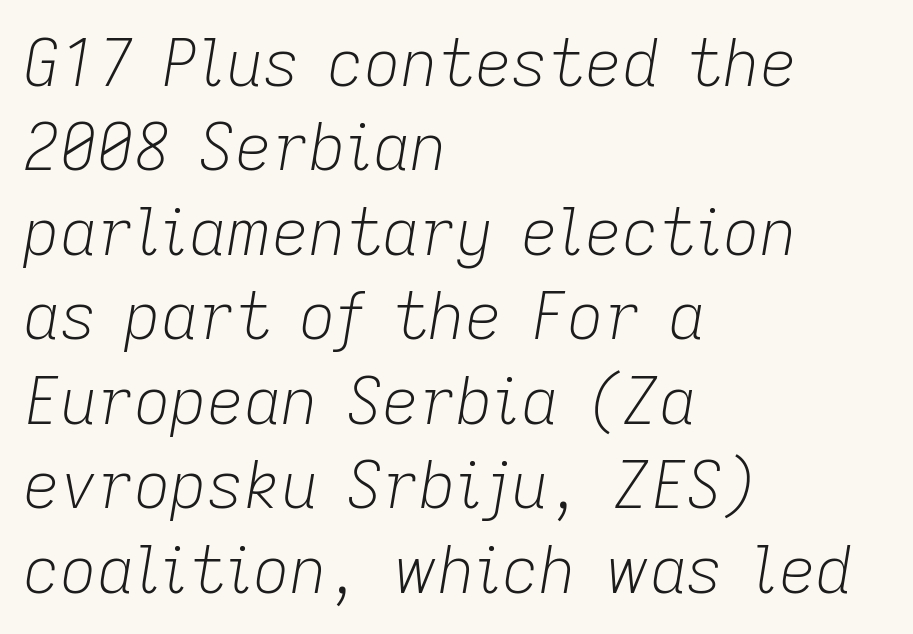
The image shows 64 px light type, italic (leaning right); set left-aligned, normal line spacing (1.32x), normal letter spacing, not underlined; low stroke contrast and a medium x-height.
